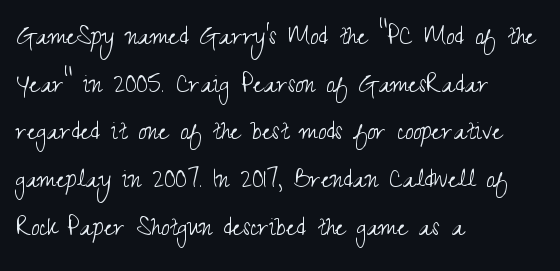
{"serif": "no", "italic": "no", "bold": "no", "weight": "light", "width": "condensed", "stroke_contrast": "medium", "x_height": "small", "monospaced": "no", "underline": "no", "align": "left", "line_spacing": "normal", "line_spacing_ratio": 1.59, "letter_spacing": "normal", "letter_spacing_em": 0.0, "glyph_px": 30}
